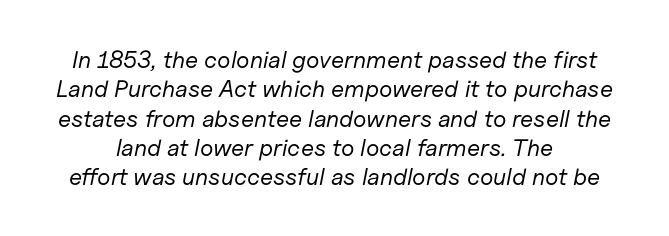
Just letters on the line, the space beneath them empty. The specimen reads as italic at a glance. The letterforms sit shoulder to shoulder at normal distance. Weight: not bold — regular or lighter.
